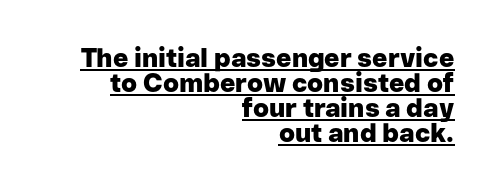
{"italic": "no", "bold": "yes", "underline": "yes", "align": "right", "line_spacing": "tight", "line_spacing_ratio": 0.96, "letter_spacing": "normal", "letter_spacing_em": 0.0, "glyph_px": 26}
